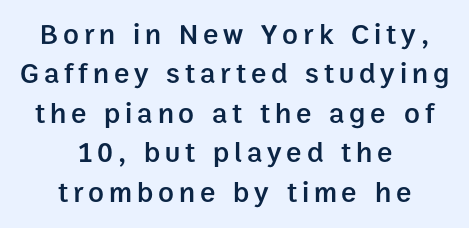
{"serif": "no", "italic": "no", "bold": "semi", "weight": "semibold", "width": "normal", "stroke_contrast": "low", "x_height": "medium", "monospaced": "no", "underline": "no", "align": "center", "line_spacing": "normal", "line_spacing_ratio": 1.36, "glyph_px": 29}
